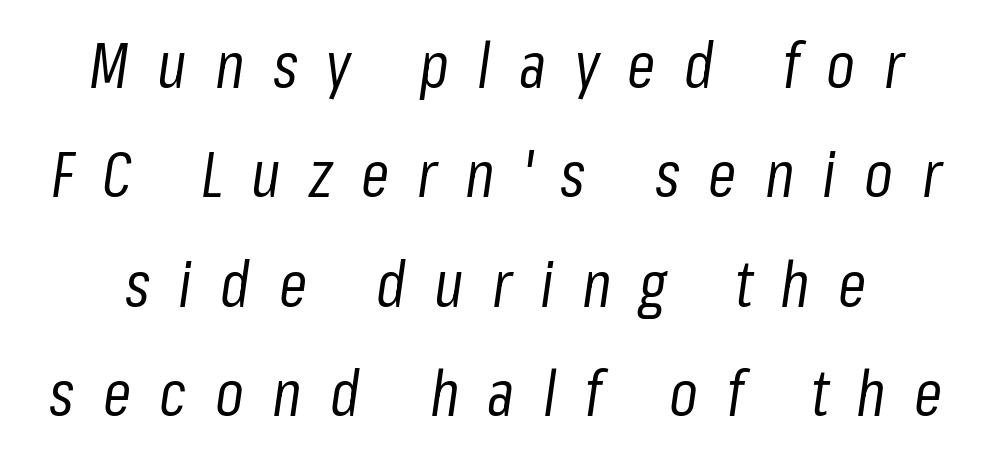
The image shows 64 px regular-weight, condensed type, italic (leaning right); set line spacing 1.71x, unusually wide letter spacing (+0.44 em), not underlined; low stroke contrast and a medium x-height.
